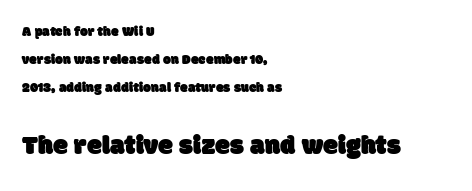
The image shows 27 px text type; set left-aligned, loose line spacing (1.99x), normal letter spacing, not underlined; the second (bottom) block is 1.93x larger.
